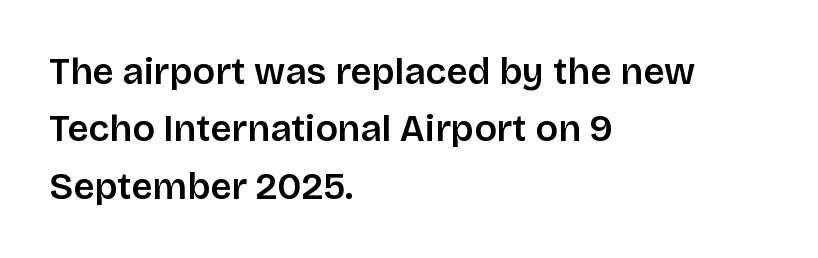
The image shows 37 px sans-serif type, upright; set left-aligned, normal line spacing (1.55x), normal letter spacing, not underlined; low stroke contrast and a large x-height.
